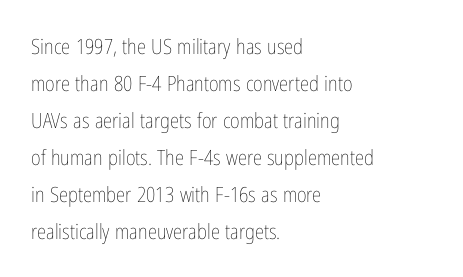
{"italic": "no", "bold": "no", "underline": "no", "align": "left", "line_spacing_ratio": 1.76, "letter_spacing": "normal", "letter_spacing_em": 0.0, "glyph_px": 21}
